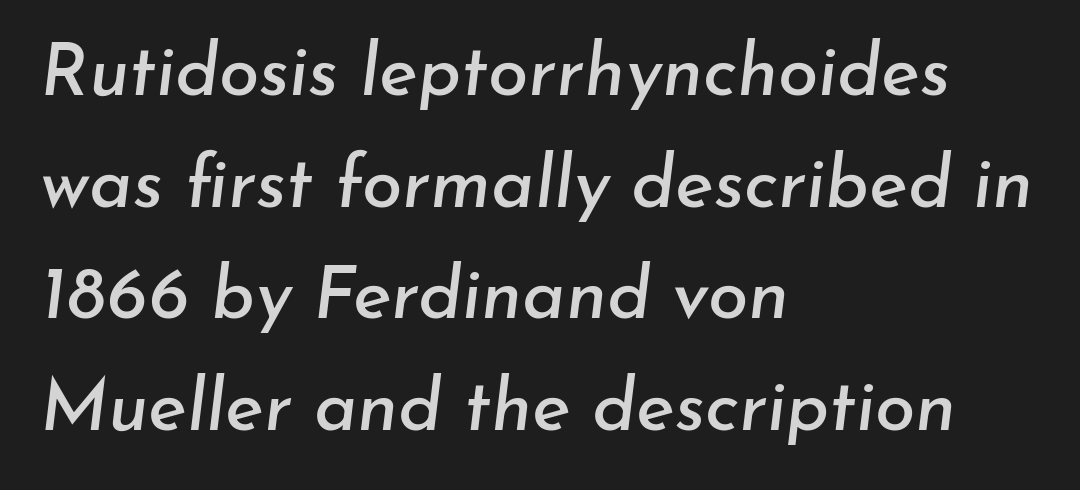
The image shows 73 px text type, italic (leaning right); set left-aligned, normal line spacing (1.53x), normal letter spacing, not underlined; low stroke contrast and a small x-height.
